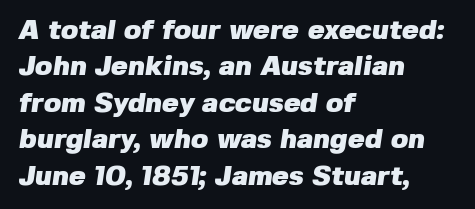
Descenders hang freely into open space. Alignment: flush left. A typesetter would call this proportional, since set widths differ per character. A normal amount of white space separates one row of letters from the next. Look at the bottom of the vertical strokes: they stop flat, with no serifs. Emphasis by weight is at full strength: bold.
